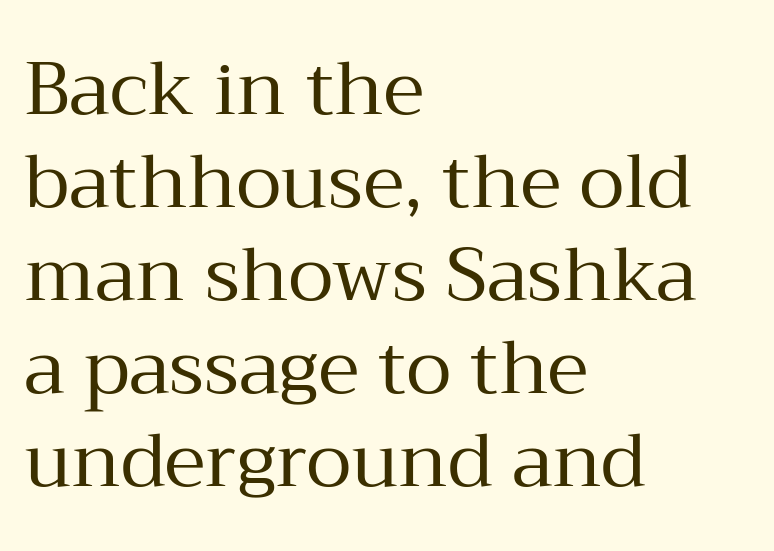
Typeset ragged right — the left edge is the straight one. The passage shown is not underscored anywhere. Here the glyphs are tracked normally, forming tight word shapes. Italic? Not at all — the glyphs are vertical. The cut favours lightness, reaching ordinary text weight at its darkest. Each letter's strokes conclude with small projecting serifs.
